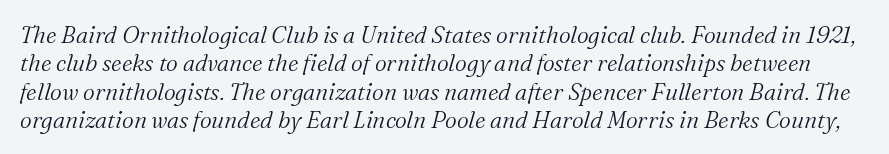
The specimen reads as italic at a glance. The line texture is even and compact thanks to regular tracking. A bare baseline throughout the passage. Is this a heavy cut? Hardly; it is regular or lighter.
